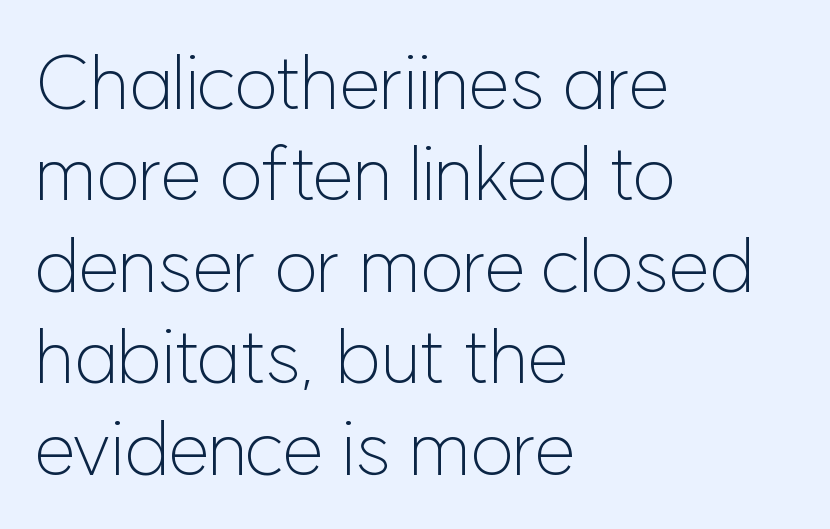
Q: Is the text bold? A: No.
Q: Is the text italic (slanted)? A: No, it is upright.
Q: Is the typeface a serif or a sans-serif typeface? A: Sans-serif.
Q: Is the text underlined? A: No.
Q: How is the paragraph aligned? A: Left-aligned.
Q: Is the spacing between letters normal or unusually wide? A: Normal.
Q: Width (condensed, normal, or wide)? A: Normal.
Q: Stroke contrast? A: Low.
Q: x-height? A: Medium.
Q: Monospaced? A: No.
